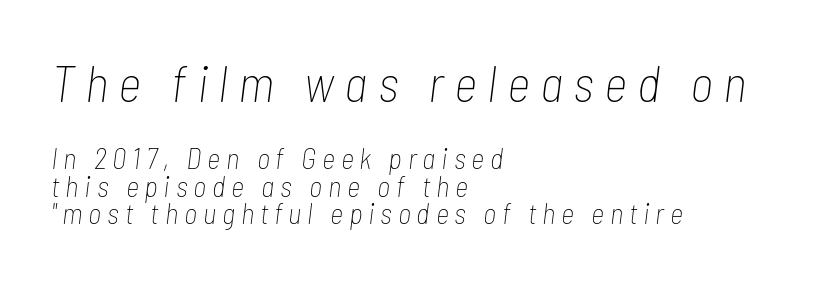
Q: Is the text bold? A: No.
Q: Is the text italic (slanted)? A: Yes, it leans right by about 7 degrees.
Q: Is the text underlined? A: No.
Q: How is the paragraph aligned? A: Left-aligned.
Q: Is the spacing between letters normal or unusually wide? A: Unusually wide.
Q: Is the spacing between lines tight, normal or loose? A: Tight.
Q: Which block of text is set in a larger size, the first (top) or the second (bottom)? A: The first (top) one.
Q: Width (condensed, normal, or wide)? A: Condensed.
Q: Stroke contrast? A: Low.
Q: x-height? A: Medium.
Q: Monospaced? A: No.
